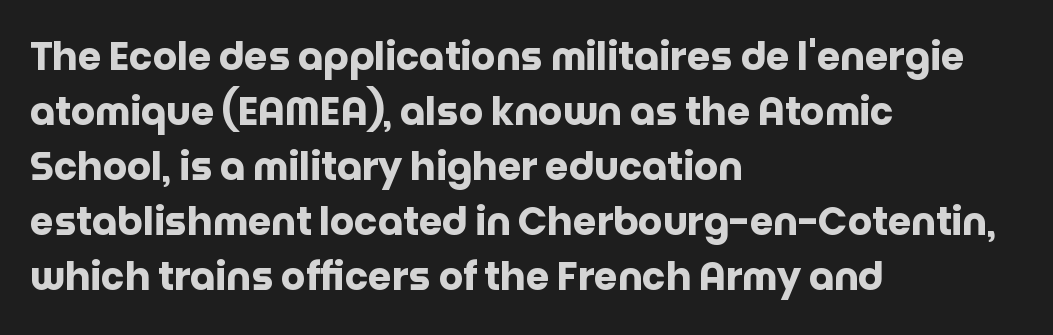
The image shows 38 px heavy sans-serif type, upright; set left-aligned, normal line spacing (1.45x), normal letter spacing, not underlined; low stroke contrast and a large x-height.
